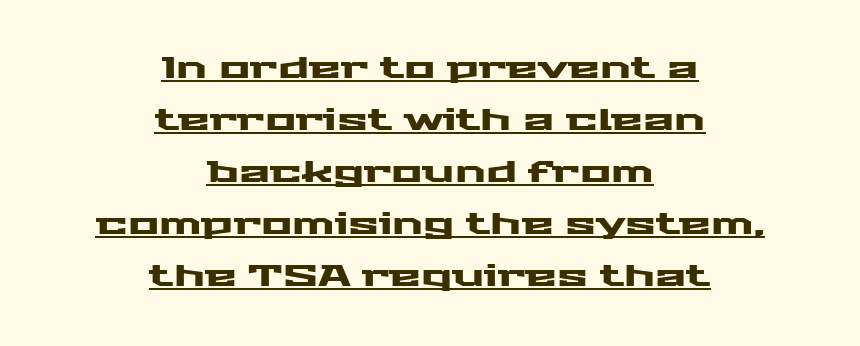
{"serif": "no", "italic": "no", "width": "wide", "stroke_contrast": "medium", "x_height": "medium", "monospaced": "no", "underline": "yes", "align": "center", "line_spacing_ratio": 1.79, "letter_spacing": "normal", "letter_spacing_em": 0.0, "glyph_px": 29}
